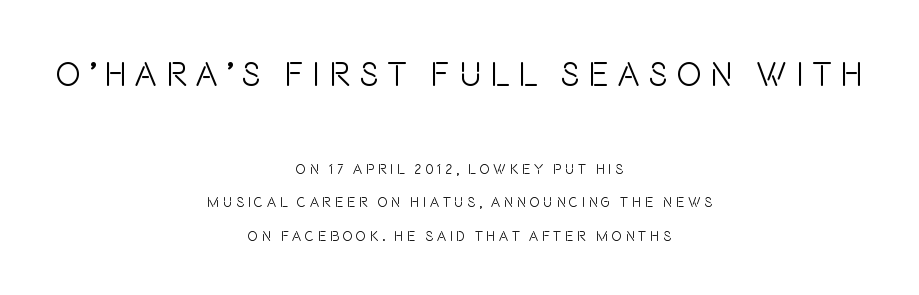
Q: Is the text bold? A: No.
Q: Is the text italic (slanted)? A: No, it is upright.
Q: Is the typeface a serif or a sans-serif typeface? A: Sans-serif.
Q: Is the text underlined? A: No.
Q: How is the paragraph aligned? A: Centered.
Q: Is the spacing between letters normal or unusually wide? A: Unusually wide.
Q: Is the spacing between lines tight, normal or loose? A: Loose.
Q: Which block of text is set in a larger size, the first (top) or the second (bottom)? A: The first (top) one.
Q: Width (condensed, normal, or wide)? A: Condensed.
Q: Stroke contrast? A: Low.
Q: x-height? A: Large.
Q: Monospaced? A: No.
